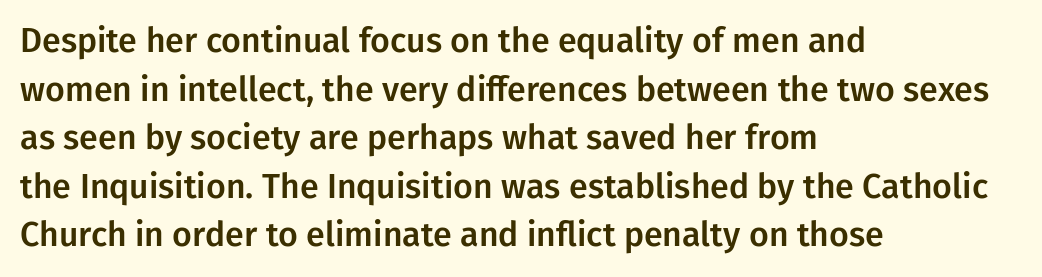
Q: Is the text italic (slanted)? A: No, it is upright.
Q: Is the typeface a serif or a sans-serif typeface? A: Sans-serif.
Q: Is the text underlined? A: No.
Q: How is the paragraph aligned? A: Left-aligned.
Q: Is the spacing between letters normal or unusually wide? A: Normal.
Q: Is the spacing between lines tight, normal or loose? A: Normal.
Q: Width (condensed, normal, or wide)? A: Normal.
Q: Stroke contrast? A: Low.
Q: x-height? A: Medium.
Q: Monospaced? A: No.
